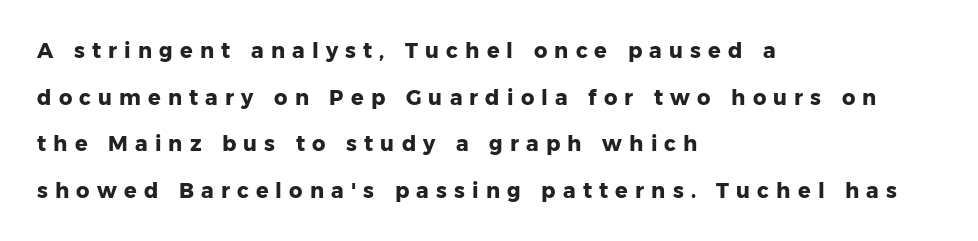
The gap between lines stays unmarked. There is plenty of visible air inserted between adjacent glyphs. Is there much room between lines? Yes — plenty of vertical air separates them. Unlike italic type, these characters show no tilt at all.
